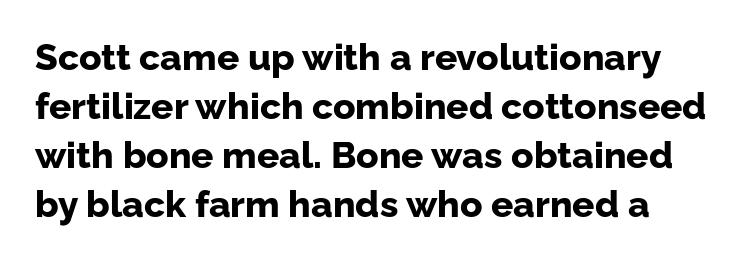
{"serif": "no", "italic": "no", "bold": "yes", "weight": "bold", "width": "normal", "stroke_contrast": "low", "x_height": "medium", "monospaced": "no", "underline": "no", "align": "left", "line_spacing": "normal", "line_spacing_ratio": 1.32, "letter_spacing": "normal", "letter_spacing_em": 0.0, "glyph_px": 37}
